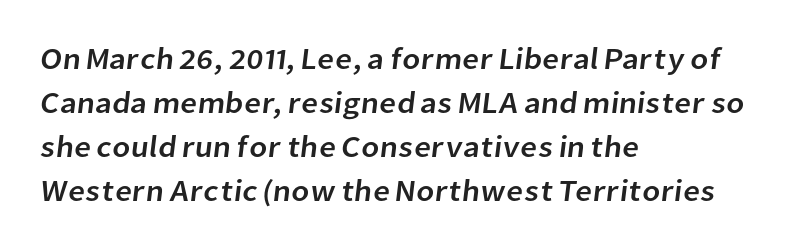
{"serif": "no", "width": "normal", "stroke_contrast": "low", "x_height": "medium", "monospaced": "no", "underline": "no", "align": "left", "line_spacing": "normal", "line_spacing_ratio": 1.47, "letter_spacing": "normal", "letter_spacing_em": 0.0, "glyph_px": 30}
